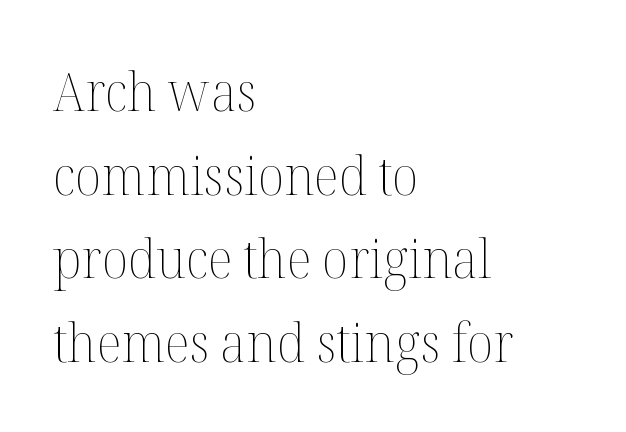
In terms of posture, this sample is upright. Check the space under the baseline: it is left empty. Rows of type keep a routine distance in the vertical direction. These glyphs show unthickened strokes, regular width or finer.
